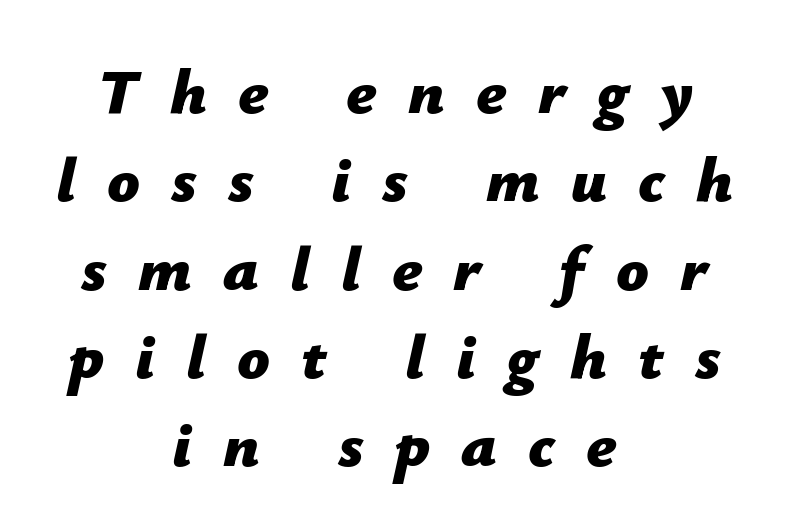
A typesetter would call this proportional, since set widths differ per character. Underline: absent. Is the letter spacing exaggerated? Yes — the characters are pushed far apart. Does the lettering tilt? It does — this is italic.
